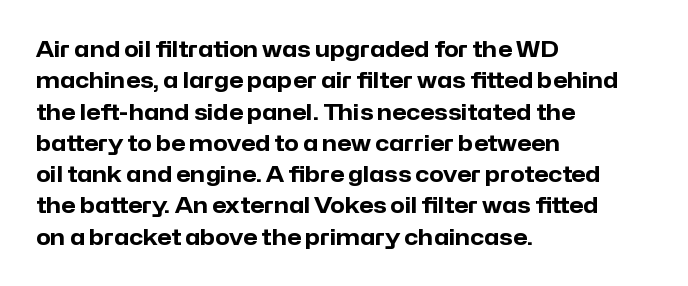
The passage shown is emphatically bold. The specimen reads as upright at a glance. Alignment: flush left. What stands out about the letter spacing? Nothing — it is the standard amount. The block of text has a typical density, with ordinary space between rows. The words here are not underlined.
